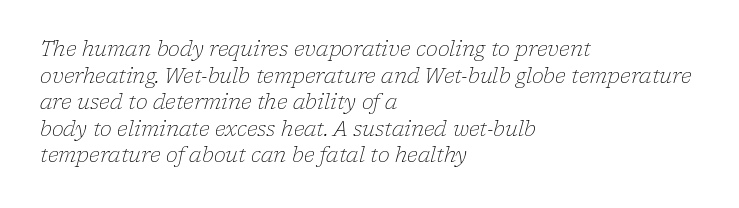
Q: Is the text bold? A: No.
Q: Is the text italic (slanted)? A: Yes, it leans right by about 17 degrees.
Q: Is the text underlined? A: No.
Q: How is the paragraph aligned? A: Left-aligned.
Q: Is the spacing between letters normal or unusually wide? A: Normal.
Q: Is the spacing between lines tight, normal or loose? A: Normal.
